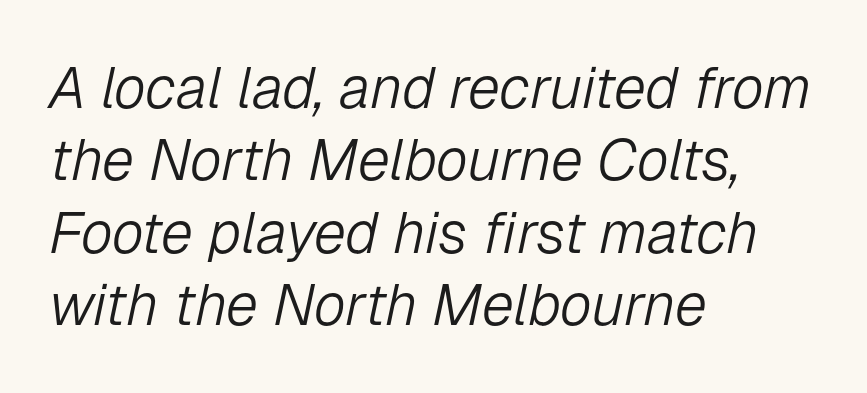
The strokes carry an ordinary text weight at most. The face used here is proportionally spaced, like ordinary book or web type. Caption: multi-line text, flush left, ragged right. Honestly, the row spacing looks completely unremarkable.
